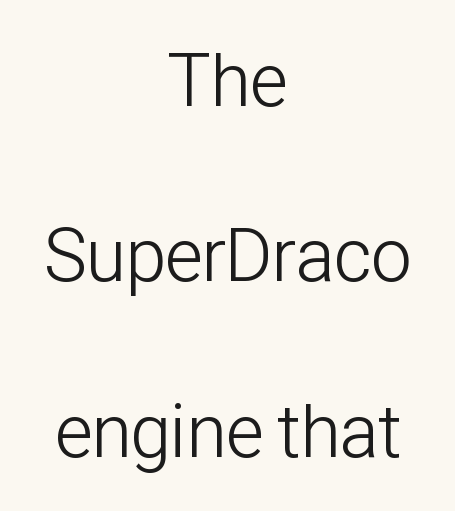
Q: Is the text bold? A: No.
Q: Is the text italic (slanted)? A: No, it is upright.
Q: Is the typeface a serif or a sans-serif typeface? A: Sans-serif.
Q: Is the text underlined? A: No.
Q: How is the paragraph aligned? A: Centered.
Q: Is the spacing between letters normal or unusually wide? A: Normal.
Q: Is the spacing between lines tight, normal or loose? A: Loose.
Q: Width (condensed, normal, or wide)? A: Condensed.
Q: Stroke contrast? A: Low.
Q: x-height? A: Medium.
Q: Monospaced? A: No.
